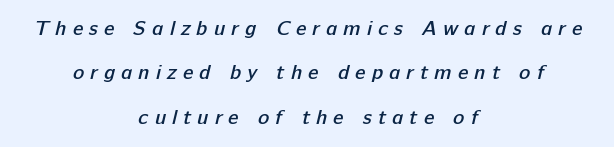
The image shows 21 px text type; set centered, loose line spacing (2.11x), unusually wide letter spacing (+0.29 em), not underlined.
